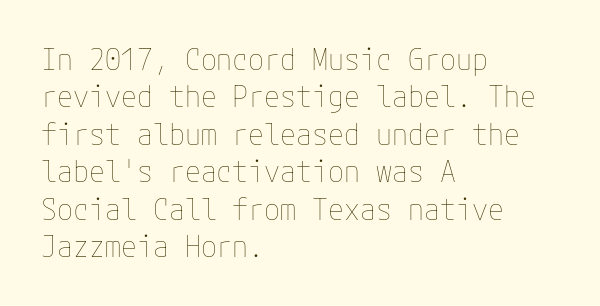
Q: Is the text bold? A: No.
Q: Is the text italic (slanted)? A: No, it is upright.
Q: Is the text underlined? A: No.
Q: How is the paragraph aligned? A: Left-aligned.
Q: Is the spacing between letters normal or unusually wide? A: Normal.
Q: Is the spacing between lines tight, normal or loose? A: Normal.
Q: Width (condensed, normal, or wide)? A: Normal.
Q: Stroke contrast? A: Low.
Q: x-height? A: Medium.
